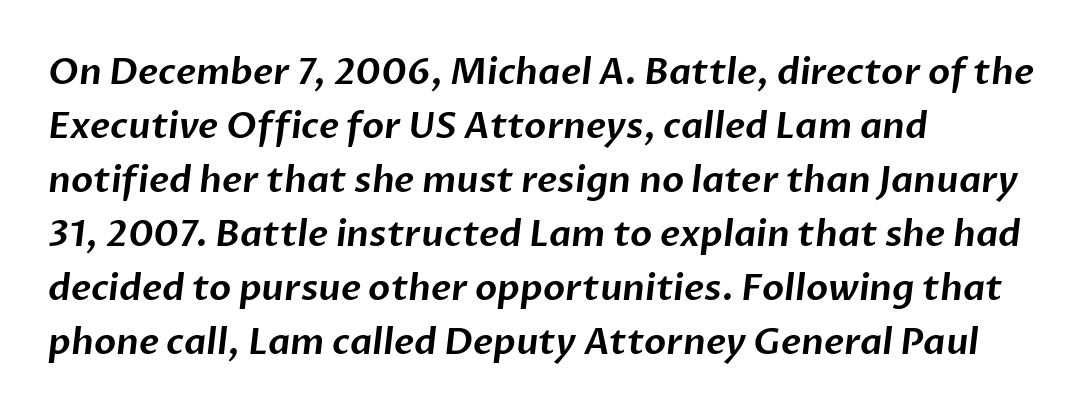
{"serif": "no", "width": "normal", "stroke_contrast": "low", "x_height": "medium", "monospaced": "no", "underline": "no", "align": "left", "line_spacing": "normal", "line_spacing_ratio": 1.5, "letter_spacing": "normal", "letter_spacing_em": 0.0, "glyph_px": 36}
